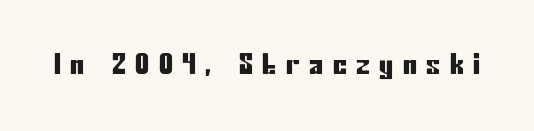
Q: Is the text italic (slanted)? A: No, it is upright.
Q: Is the typeface a serif or a sans-serif typeface? A: Sans-serif.
Q: Is the text underlined? A: No.
Q: Is the spacing between letters normal or unusually wide? A: Unusually wide.
Q: Width (condensed, normal, or wide)? A: Condensed.
Q: Stroke contrast? A: Low.
Q: x-height? A: Medium.
Q: Monospaced? A: No.
